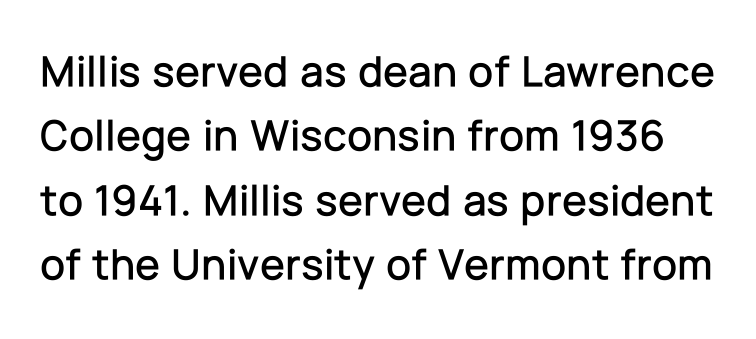
Q: Is the text italic (slanted)? A: No, it is upright.
Q: Is the typeface a serif or a sans-serif typeface? A: Sans-serif.
Q: Is the text underlined? A: No.
Q: Is the spacing between letters normal or unusually wide? A: Normal.
Q: Is the spacing between lines tight, normal or loose? A: Normal.
Q: Width (condensed, normal, or wide)? A: Normal.
Q: Stroke contrast? A: Low.
Q: x-height? A: Medium.
Q: Monospaced? A: No.
